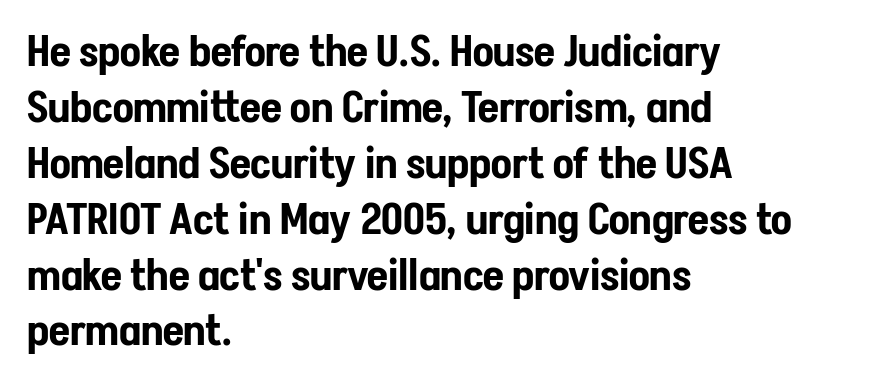
Quick note: interline space is typical. What kind of face is this? One without serifs — a sans. A bare baseline throughout the passage. The letterforms sit shoulder to shoulder at normal distance. Leftover space on each line is placed entirely after the last word. Style check: upright.
